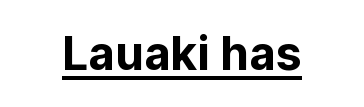
The tracking reads as untouched default to a designer's eye. The passage shown is typeset with a sans-serif family. The specimen includes a rule beneath the text block's lines. You could not count columns in this text — the font is proportionally spaced. Compared with an ordinary text face, these strokes are far heavier — a full bold.
